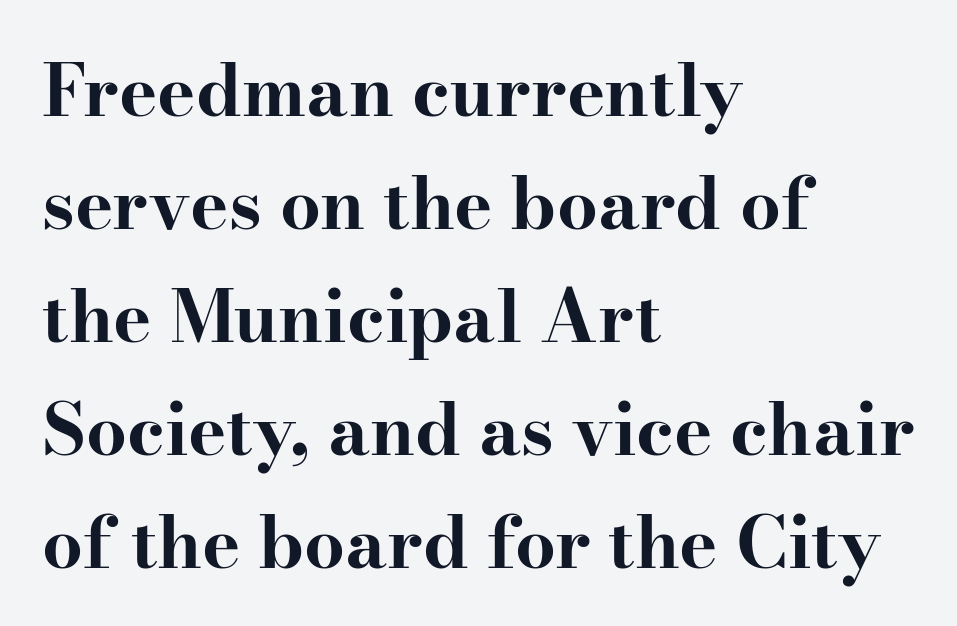
The image shows 72 px bold, wide serif type, upright; set left-aligned, normal line spacing (1.57x), normal letter spacing, not underlined; high stroke contrast and a small x-height.
